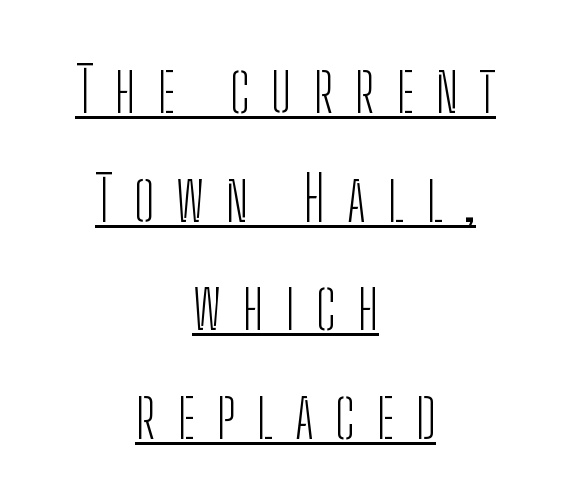
{"serif": "no", "italic": "no", "bold": "no", "weight": "light", "width": "condensed", "stroke_contrast": "low", "x_height": "medium", "monospaced": "no", "underline": "yes", "align": "center", "line_spacing_ratio": 1.78, "letter_spacing": "wide", "letter_spacing_em": 0.35, "glyph_px": 61}
